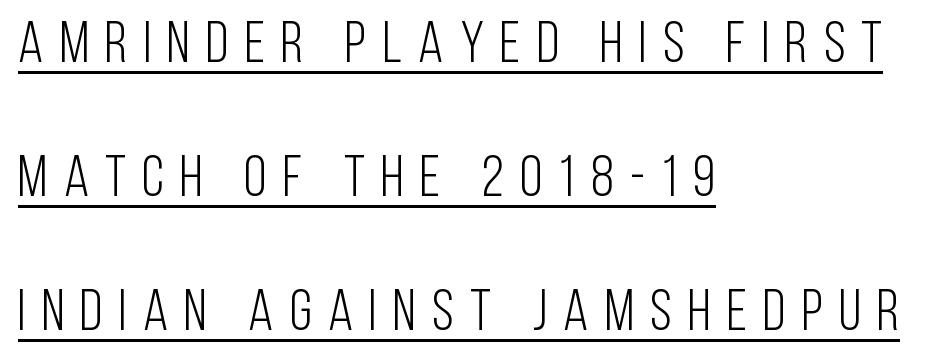
The image shows 58 px light, condensed sans-serif type, upright; set left-aligned, loose line spacing (2.31x), unusually wide letter spacing (+0.28 em), underlined; low stroke contrast and a large x-height.
